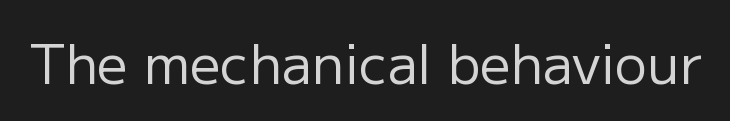
{"serif": "no", "italic": "no", "bold": "no", "weight": "regular", "width": "normal", "stroke_contrast": "low", "x_height": "medium", "monospaced": "no", "underline": "no", "letter_spacing": "normal", "letter_spacing_em": 0.0, "glyph_px": 54}
